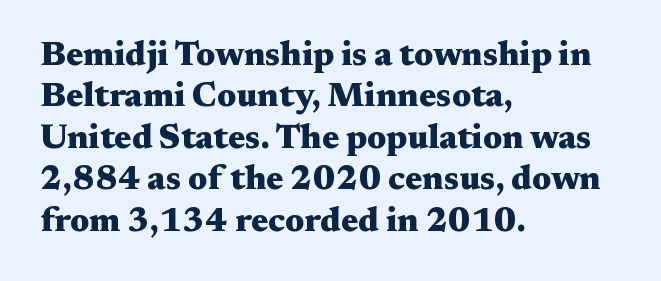
Decoration check: the copy has no underline. Italic: no, the glyphs are upright roman. Standard letterfit; no display-style spreading of the glyphs. Notice how thick the strokes are: this is what a full bold looks like. Alignment: flush left.
